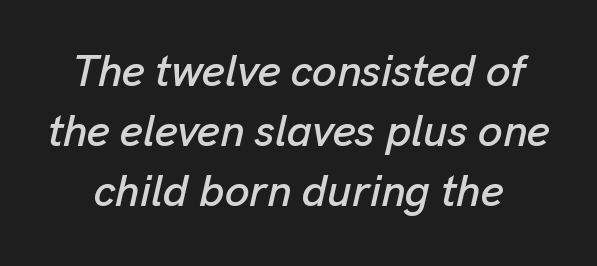
{"italic": "yes", "lean": "right", "slant_degrees": 13, "width": "normal", "stroke_contrast": "low", "x_height": "medium", "monospaced": "no", "underline": "no", "line_spacing": "normal", "line_spacing_ratio": 1.36, "letter_spacing": "normal", "letter_spacing_em": 0.0, "glyph_px": 44}
